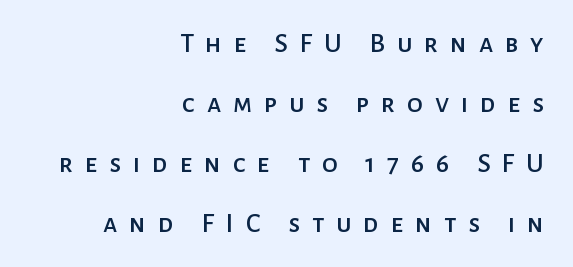
The image shows 28 px sans-serif type, upright; set right-aligned, loose line spacing (2.14x), unusually wide letter spacing (+0.42 em), not underlined; low stroke contrast and a medium x-height.
